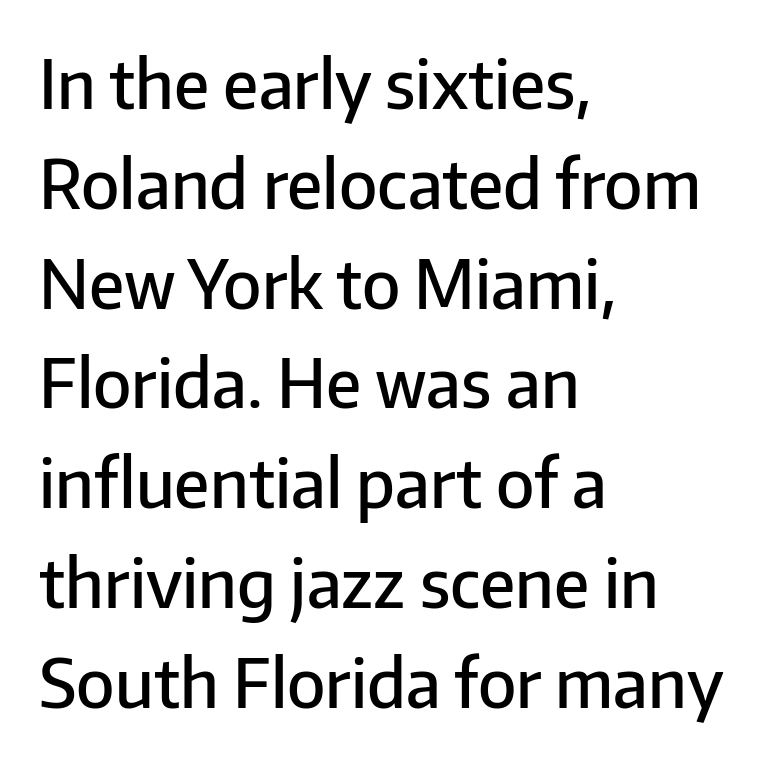
Q: Is the text bold? A: Semi-bold.
Q: Is the text italic (slanted)? A: No, it is upright.
Q: Is the typeface a serif or a sans-serif typeface? A: Sans-serif.
Q: Is the text underlined? A: No.
Q: How is the paragraph aligned? A: Left-aligned.
Q: Is the spacing between letters normal or unusually wide? A: Normal.
Q: Is the spacing between lines tight, normal or loose? A: Normal.
Q: Width (condensed, normal, or wide)? A: Normal.
Q: Stroke contrast? A: Low.
Q: x-height? A: Medium.
Q: Monospaced? A: No.
